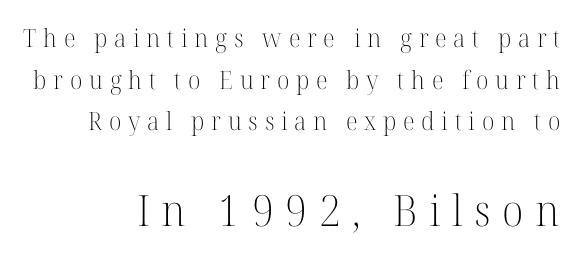
The image shows 43 px light serif type, upright; set right-aligned, normal line spacing (1.67x), unusually wide letter spacing (+0.27 em), not underlined; the second (bottom) block is 1.72x larger; high stroke contrast and a medium x-height.
